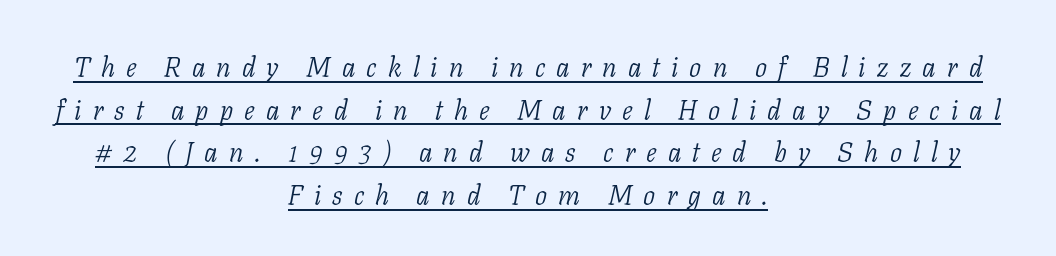
The image shows 27 px text type, italic (leaning right); set centered, normal line spacing (1.58x), unusually wide letter spacing (+0.41 em), underlined.
